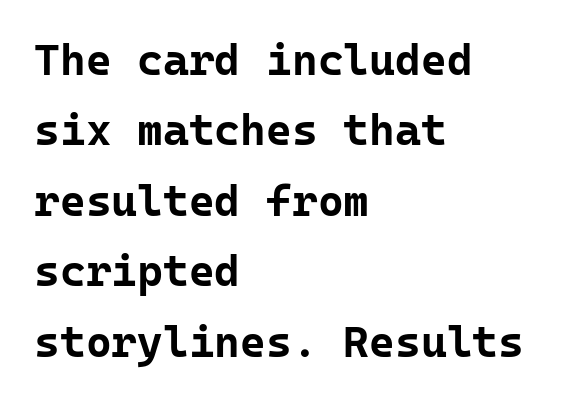
Vertical strokes here are truly vertical. The glyphs are unaccompanied by any horizontal stroke below them. The setting favours the left margin, as ordinary paragraphs usually do. Words appear dense and cohesive because spacing is normal. This rendering employs a face without finishing strokes, i.e., a sans-serif. Does the weight exceed regular? Yes, all the way to bold.
